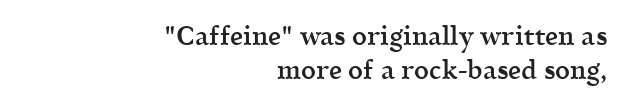
The image shows 26 px text type, upright; set right-aligned, normal line spacing (1.31x), normal letter spacing, not underlined.
